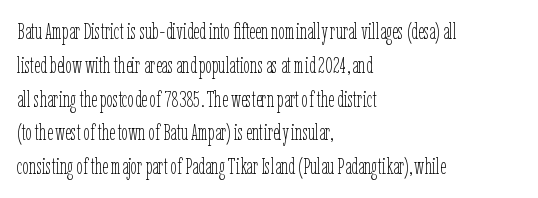
Q: Is the text bold? A: No.
Q: Is the text italic (slanted)? A: No, it is upright.
Q: Is the text underlined? A: No.
Q: How is the paragraph aligned? A: Left-aligned.
Q: Is the spacing between letters normal or unusually wide? A: Normal.
Q: Is the spacing between lines tight, normal or loose? A: Normal.
